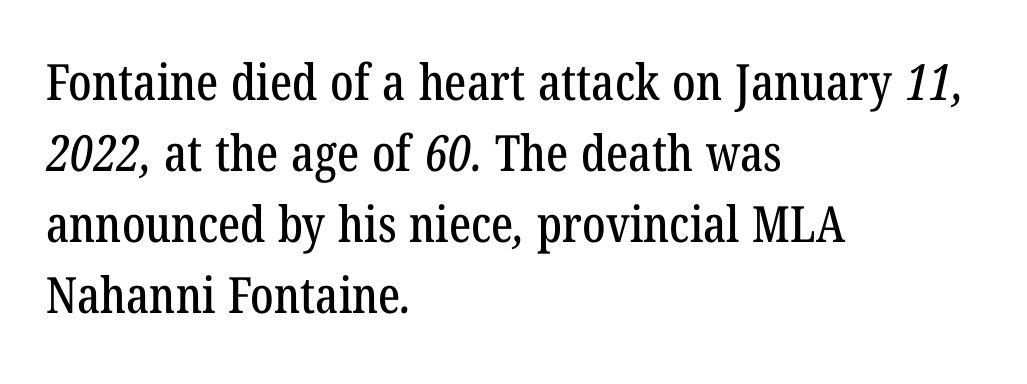
The image shows 50 px condensed serif type; set left-aligned, normal line spacing (1.42x), normal letter spacing, not underlined; low stroke contrast and a medium x-height.
